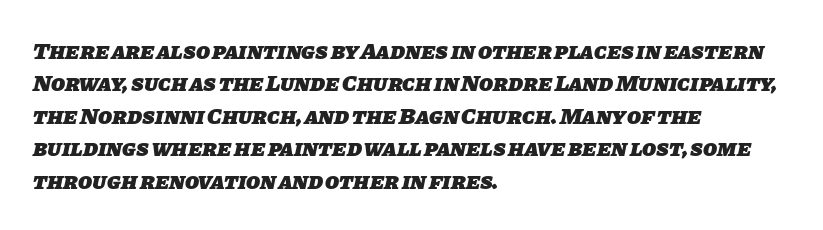
Teacher's note: observe the even left margin — that is flush-left alignment. This is heavy type, rendered in bold. Compared with typical body copy, the letter spacing here is the same. Is there much room between lines? A standard amount, neither cramped nor airy. Lines of text with bare space underneath.
